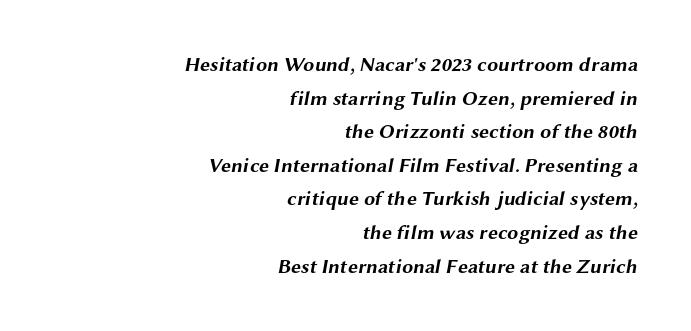
Q: Is the text bold? A: Yes.
Q: Is the text underlined? A: No.
Q: How is the paragraph aligned? A: Right-aligned.
Q: Is the spacing between letters normal or unusually wide? A: Normal.
Q: Is the spacing between lines tight, normal or loose? A: Normal.
